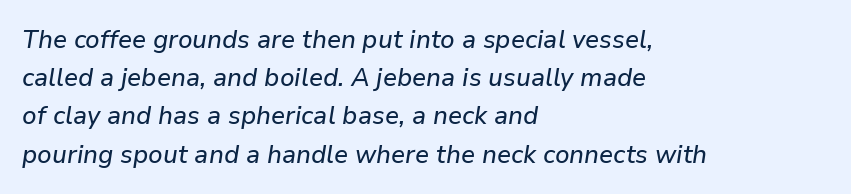
{"italic": "yes", "lean": "right", "slant_degrees": 9, "underline": "no", "align": "left", "line_spacing": "normal", "line_spacing_ratio": 1.53, "letter_spacing": "normal", "letter_spacing_em": 0.0, "glyph_px": 25}
